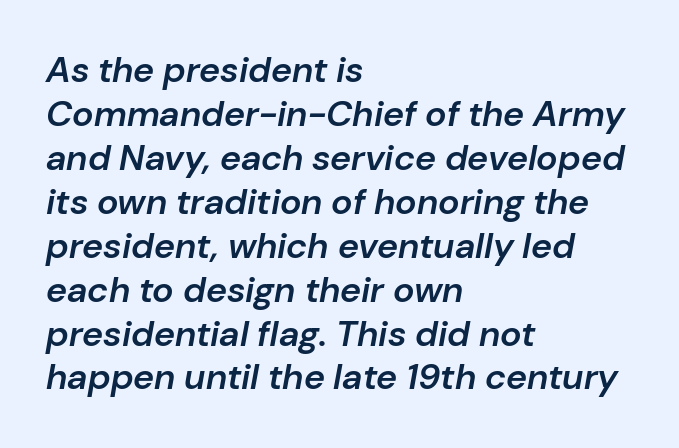
{"italic": "yes", "lean": "right", "slant_degrees": 10, "bold": "semi", "weight": "semibold", "width": "normal", "stroke_contrast": "low", "x_height": "medium", "monospaced": "no", "underline": "no", "align": "left", "line_spacing_ratio": 1.22, "letter_spacing": "normal", "letter_spacing_em": 0.0, "glyph_px": 36}
